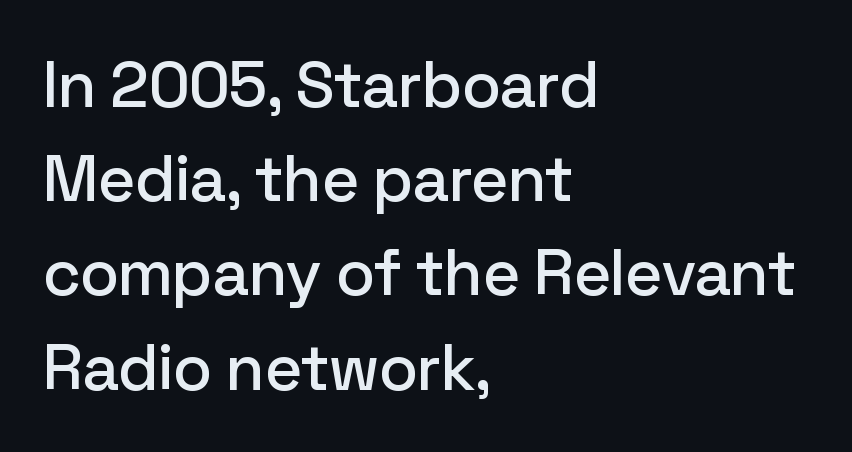
The image shows 65 px sans-serif type, upright; set left-aligned, normal line spacing (1.45x), normal letter spacing, not underlined; low stroke contrast and a medium x-height.
